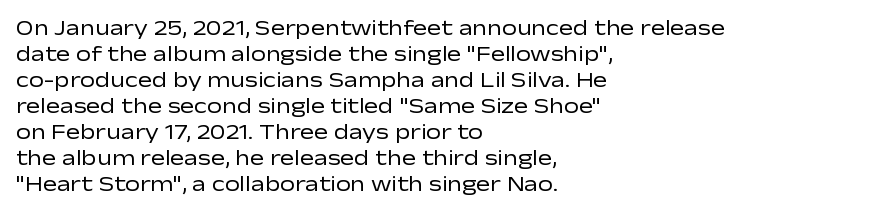
The image shows 21 px text type, upright; set left-aligned, line spacing 1.24x, normal letter spacing, not underlined.
